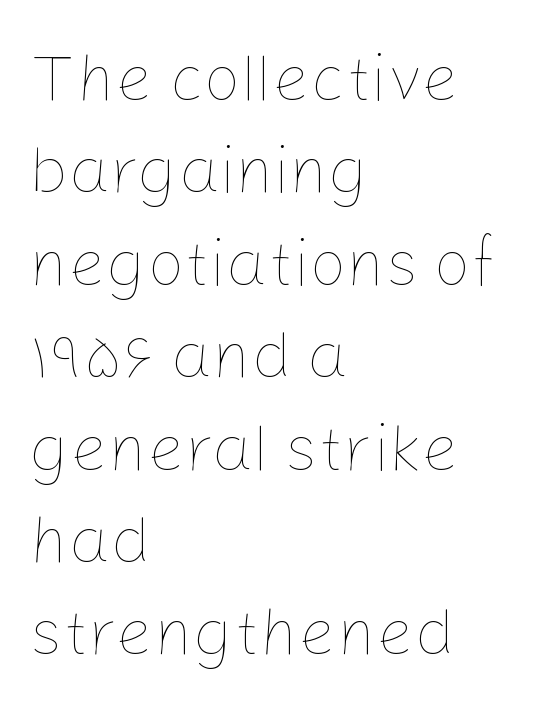
Q: Is the text bold? A: No.
Q: Is the text italic (slanted)? A: No, it is upright.
Q: Is the text underlined? A: No.
Q: How is the paragraph aligned? A: Left-aligned.
Q: Is the spacing between letters normal or unusually wide? A: Normal.
Q: Is the spacing between lines tight, normal or loose? A: Normal.
Q: Width (condensed, normal, or wide)? A: Normal.
Q: Stroke contrast? A: Low.
Q: x-height? A: Medium.
Q: Monospaced? A: No.
